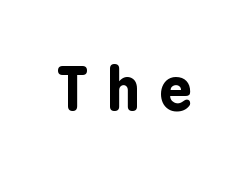
The image shows 58 px bold, condensed sans-serif type, upright; set unusually wide letter spacing (+0.36 em), not underlined; low stroke contrast and a medium x-height.
